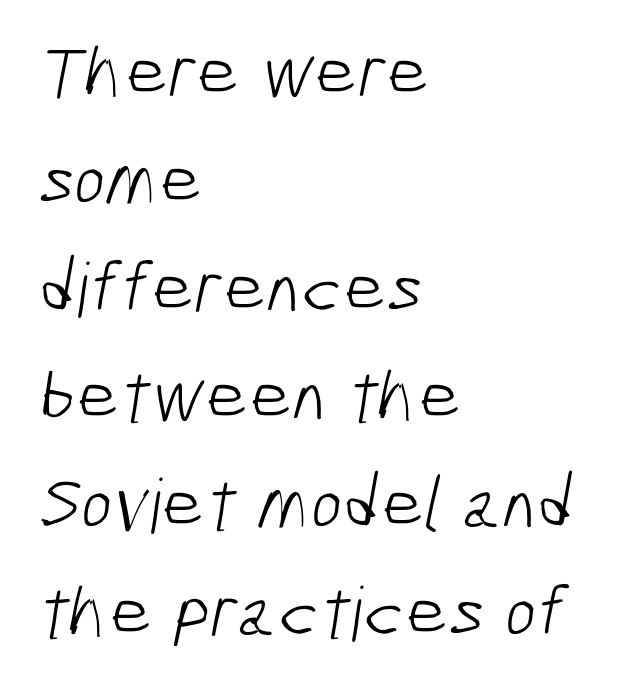
Q: Is the text bold? A: No.
Q: Is the typeface a serif or a sans-serif typeface? A: Sans-serif.
Q: Is the text underlined? A: No.
Q: How is the paragraph aligned? A: Left-aligned.
Q: Is the spacing between letters normal or unusually wide? A: Normal.
Q: Is the spacing between lines tight, normal or loose? A: Normal.
Q: Width (condensed, normal, or wide)? A: Condensed.
Q: Stroke contrast? A: Low.
Q: x-height? A: Medium.
Q: Monospaced? A: No.
